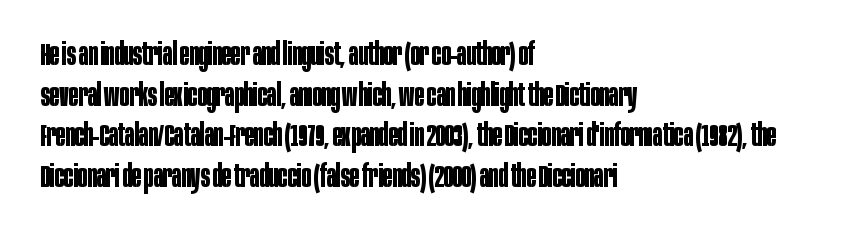
The image shows 31 px bold, condensed sans-serif type, upright; set left-aligned, normal line spacing (1.31x), normal letter spacing, not underlined; low stroke contrast and a large x-height.
